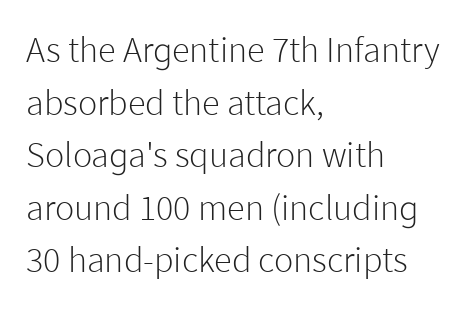
Nope, not italic — everything's standing straight. Spacing between characters is what you'd get straight out of the box. Spacing verdict: proportional, widths tailored to each character. Rows of type keep a routine distance in the vertical direction.
